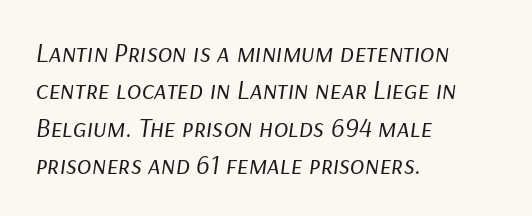
The image shows 27 px text type, italic (leaning right); set left-aligned, normal line spacing (1.38x), normal letter spacing, not underlined.
